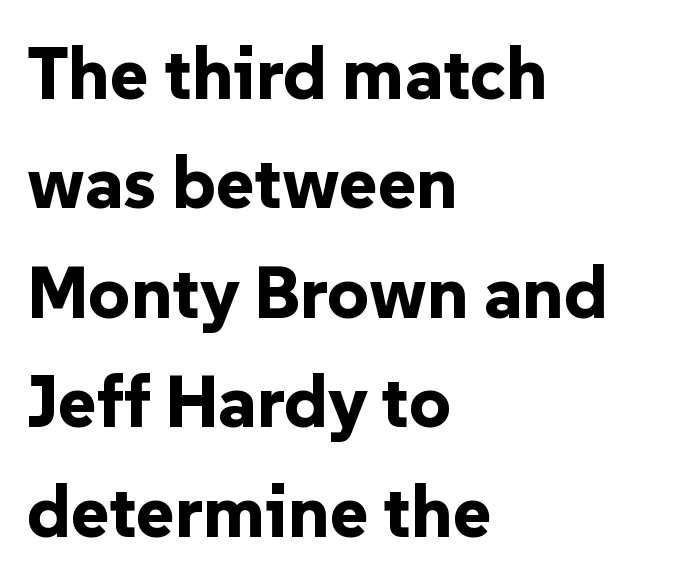
The compositor pushed each line to the left boundary. This sample keeps an unexceptional amount of space between lines. In terms of letterspacing, this is plain default setting. The letters advance in unequal steps, a hallmark of proportional type. The area under the type is left untouched. Each letter's strokes conclude bluntly, with no projecting serifs.
